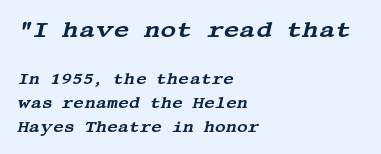
Q: Is the text italic (slanted)? A: Yes, it leans right by about 13 degrees.
Q: Is the text underlined? A: No.
Q: How is the paragraph aligned? A: Left-aligned.
Q: Is the spacing between letters normal or unusually wide? A: Normal.
Q: Is the spacing between lines tight, normal or loose? A: Normal.
Q: Which block of text is set in a larger size, the first (top) or the second (bottom)? A: The first (top) one.
